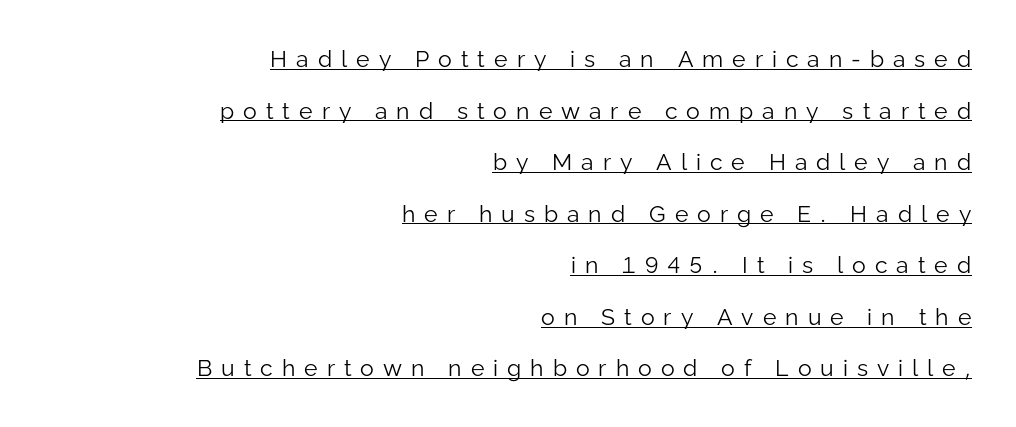
How are the letters spaced? Widely, with obvious added tracking. A flush-right, rag-left setting is used for this passage. Underline: present. Think standard paragraph weight, or any step lighter than that. Does the lettering tilt? It doesn't — this is upright.
